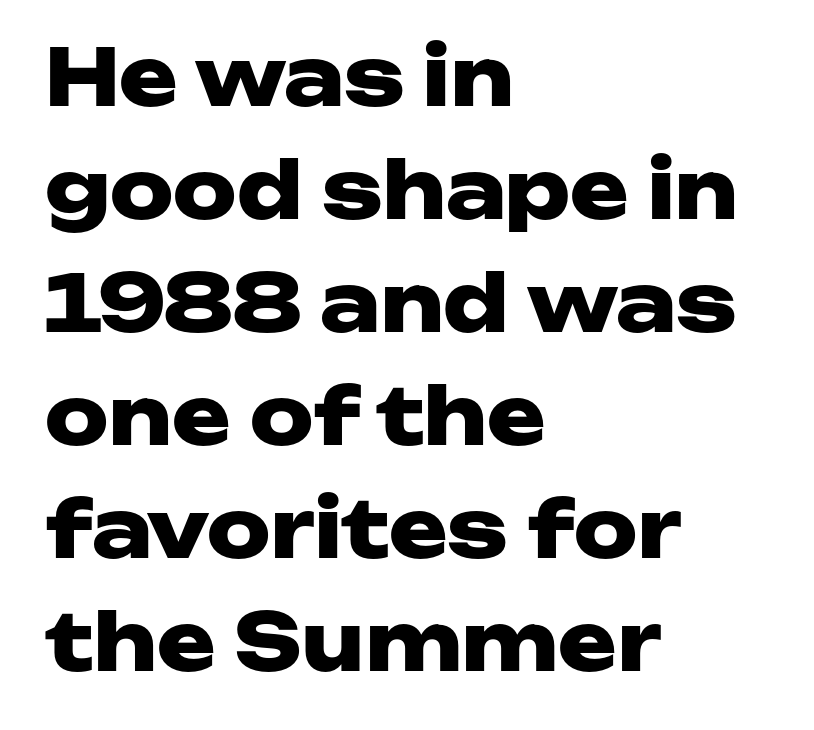
{"serif": "no", "italic": "no", "bold": "yes", "weight": "heavy", "width": "wide", "stroke_contrast": "low", "x_height": "medium", "monospaced": "no", "underline": "no", "align": "left", "line_spacing": "normal", "line_spacing_ratio": 1.43, "letter_spacing": "normal", "letter_spacing_em": 0.0, "glyph_px": 79}
